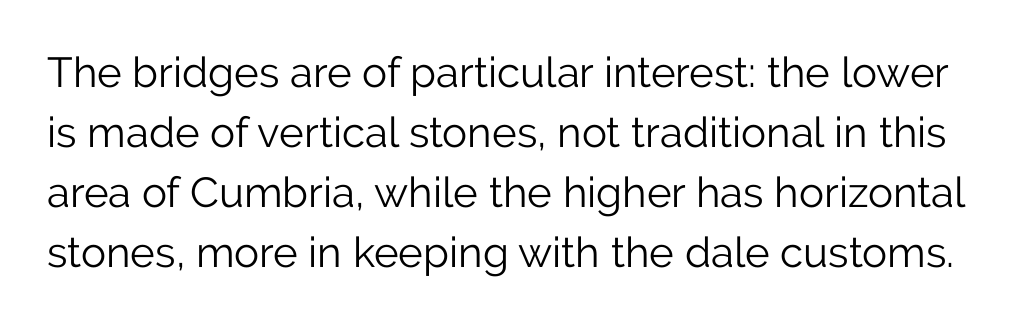
A typesetter would call this leading conventional body-copy spacing. A typesetter would call this proportional, since set widths differ per character. Typographically, this falls in the sans-serif category. The characters are drawn with everyday or finer stroke widths.
